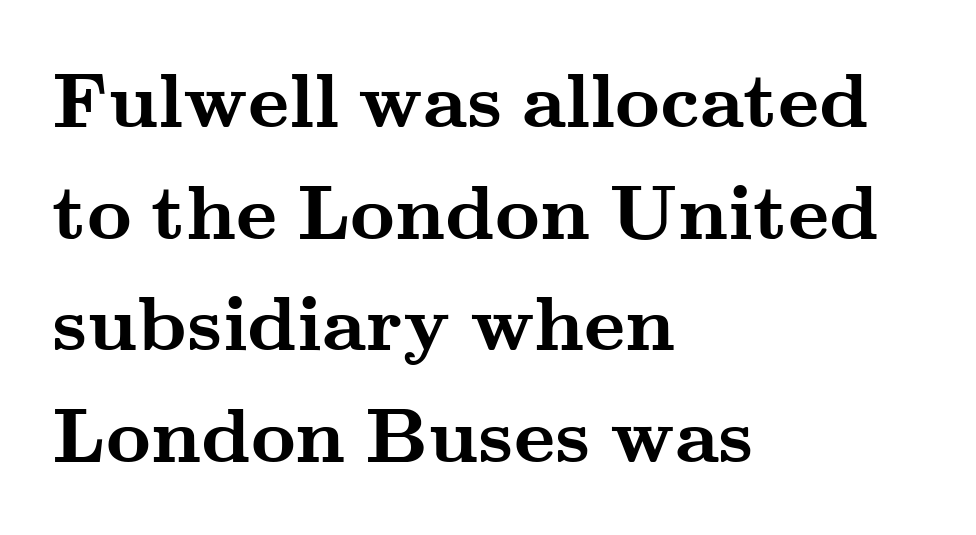
The passage shown is emphatically bold. The letters advance in unequal steps, a hallmark of proportional type. Quick note: not italic, upright. What kind of face is this? One with serifs.
